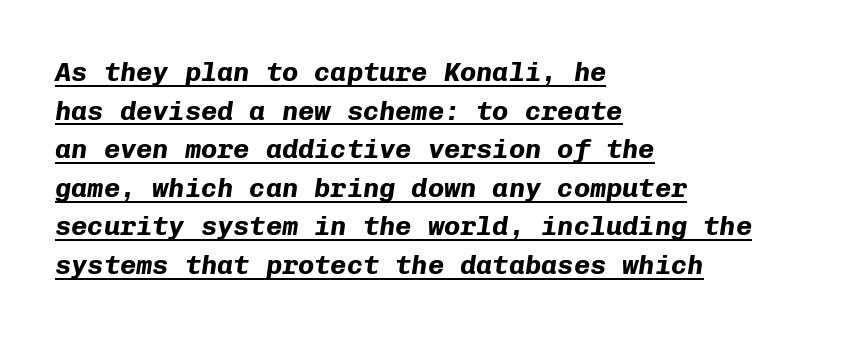
{"italic": "yes", "lean": "right", "slant_degrees": 8, "bold": "yes", "underline": "yes", "align": "left", "line_spacing": "normal", "line_spacing_ratio": 1.43, "letter_spacing": "normal", "letter_spacing_em": 0.0, "glyph_px": 27}
